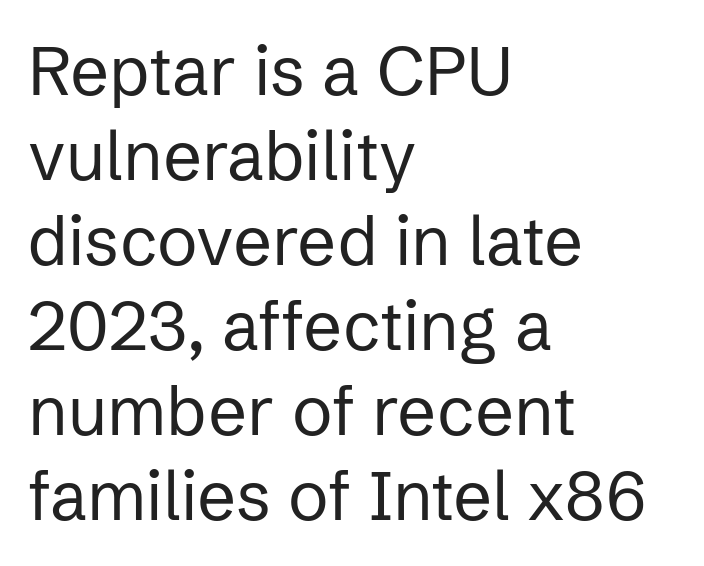
There is no visible air inserted between adjacent glyphs. The passage is arranged the way most books set body copy — flush left. The letters advance in unequal steps, a hallmark of proportional type. The type family on display is of the sans-serif kind. Type without underlining. Compared with typical paragraphs, the rows here are spaced about the same.
